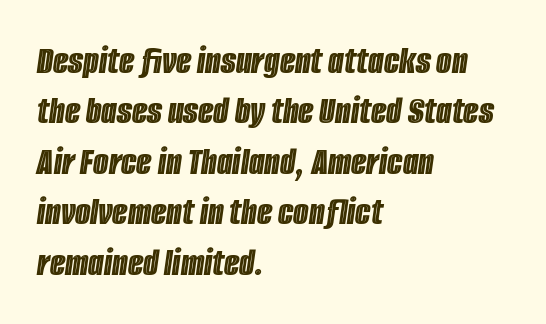
The image shows 40 px condensed type, italic (leaning right); set left-aligned, normal line spacing (1.26x), normal letter spacing, not underlined; a large x-height.
